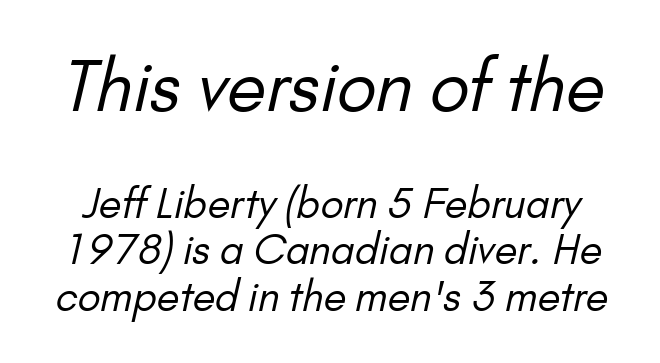
{"serif": "no", "bold": "no", "weight": "regular", "width": "normal", "stroke_contrast": "low", "x_height": "small", "monospaced": "no", "underline": "no", "line_spacing": "tight", "line_spacing_ratio": 1.13, "letter_spacing": "normal", "letter_spacing_em": 0.0, "larger_block": "first", "size_ratio": 1.73, "glyph_px": 71}
